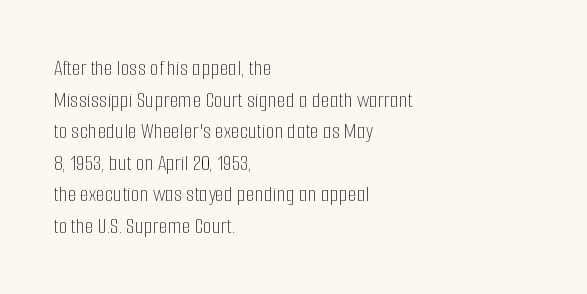
The image shows 23 px text type, upright; set left-aligned, normal line spacing (1.37x), normal letter spacing, not underlined.
